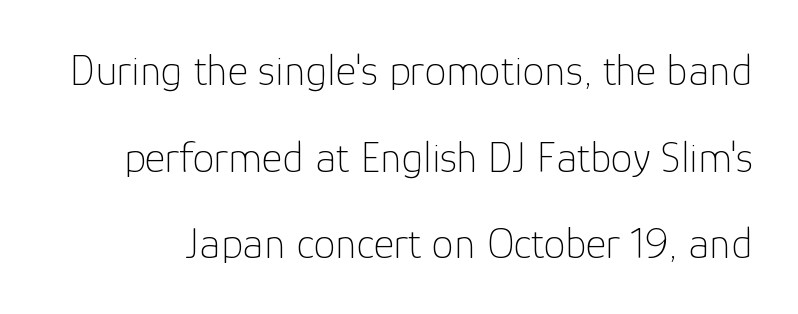
Q: Is the text bold? A: No.
Q: Is the text italic (slanted)? A: No, it is upright.
Q: Is the typeface a serif or a sans-serif typeface? A: Sans-serif.
Q: Is the text underlined? A: No.
Q: Is the spacing between letters normal or unusually wide? A: Normal.
Q: Is the spacing between lines tight, normal or loose? A: Loose.
Q: Width (condensed, normal, or wide)? A: Normal.
Q: Stroke contrast? A: Low.
Q: x-height? A: Medium.
Q: Monospaced? A: No.
